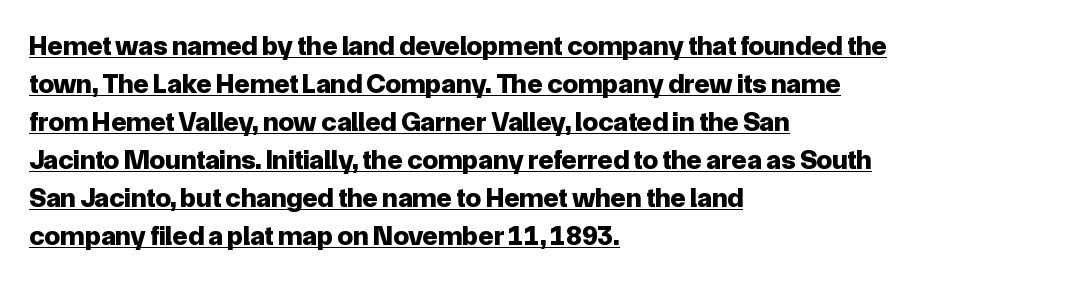
Underline: present. Vertical spacing — default. This sample has the flowing, uneven cadence of proportional lettering. Unlike italic type, these characters show no tilt at all. The lines in this sample share a left origin and differ only in where they stop. In terms of weight, the rendering is a true, heavy bold.
